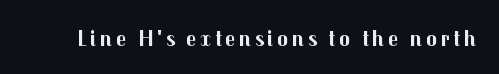
The image shows 23 px bold type, upright; set not underlined.
